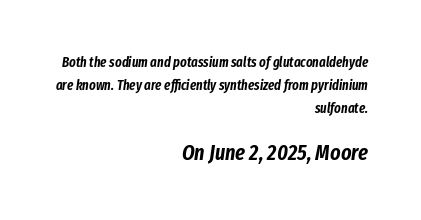
Regarding leading, the lines here are spaced in the standard way. You could call the tracking neutral — neither tight nor loose. Italic: yes, the glyphs are oblique. Unmarked baselines from the first word to the last. The later block is typeset at a bigger size than the earlier block. Line endings align vertically; line beginnings do not.
